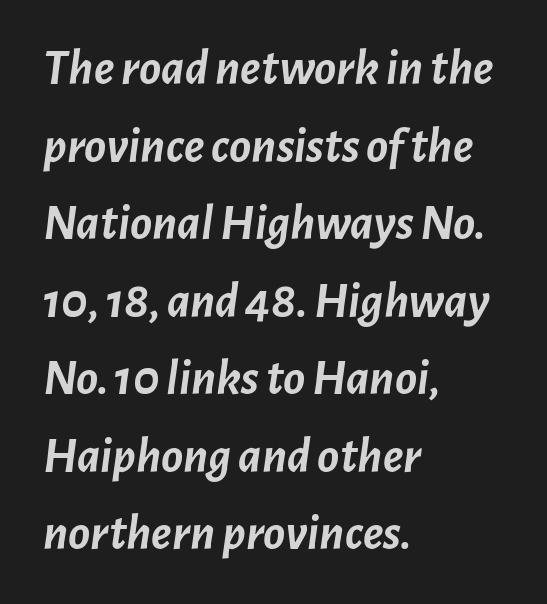
Q: Is the text bold? A: Yes.
Q: Is the text italic (slanted)? A: Yes, it leans right by about 7 degrees.
Q: Is the text underlined? A: No.
Q: How is the paragraph aligned? A: Left-aligned.
Q: Is the spacing between letters normal or unusually wide? A: Normal.
Q: Is the spacing between lines tight, normal or loose? A: Normal.
Q: Width (condensed, normal, or wide)? A: Normal.
Q: Stroke contrast? A: Low.
Q: x-height? A: Medium.
Q: Monospaced? A: No.
